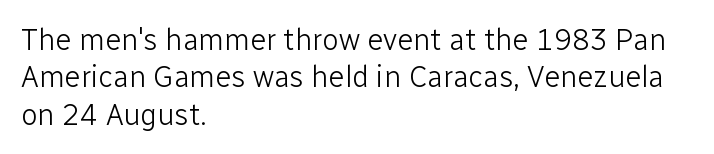
The image shows 30 px light sans-serif type, upright; set left-aligned, normal line spacing (1.25x), normal letter spacing, not underlined; low stroke contrast and a medium x-height.
